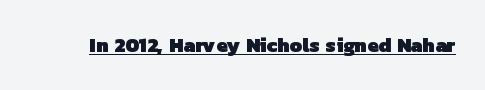
Q: Is the text bold? A: Yes.
Q: Is the text underlined? A: Yes.
Q: Is the spacing between letters normal or unusually wide? A: Normal.
